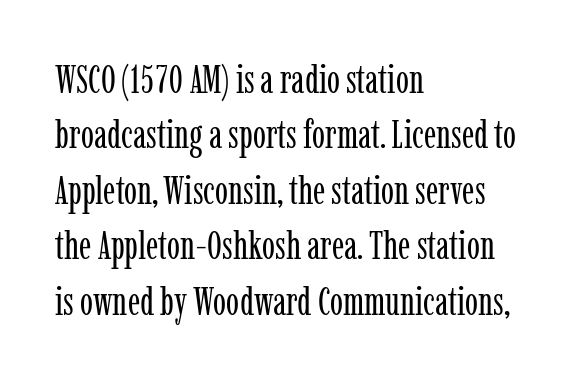
{"serif": "yes", "italic": "no", "bold": "no", "weight": "regular", "width": "condensed", "stroke_contrast": "low", "x_height": "medium", "monospaced": "no", "underline": "no", "align": "left", "line_spacing": "normal", "line_spacing_ratio": 1.42, "letter_spacing": "normal", "letter_spacing_em": 0.0, "glyph_px": 39}
